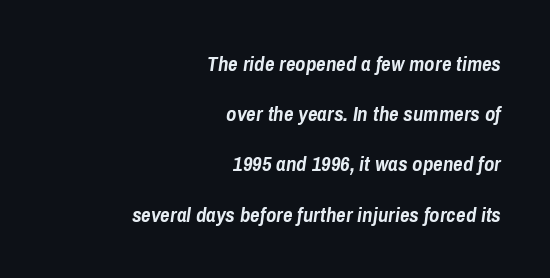
{"italic": "yes", "lean": "right", "slant_degrees": 8, "bold": "yes", "underline": "no", "align": "right", "line_spacing": "loose", "line_spacing_ratio": 2.39, "letter_spacing": "normal", "letter_spacing_em": 0.0, "glyph_px": 21}
